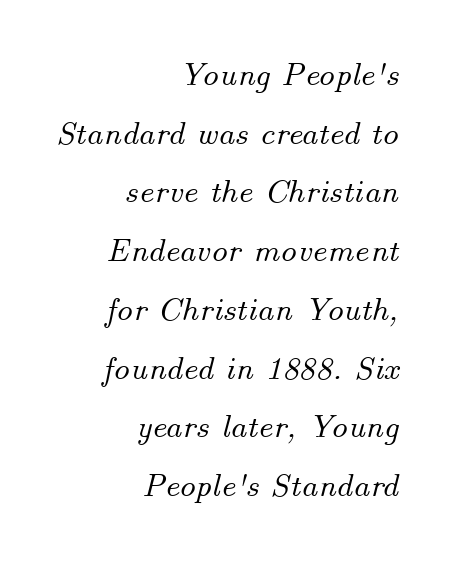
{"italic": "yes", "lean": "right", "slant_degrees": 14, "width": "normal", "stroke_contrast": "medium", "x_height": "small", "monospaced": "no", "underline": "no", "align": "right", "line_spacing_ratio": 1.78, "letter_spacing": "normal", "letter_spacing_em": 0.0, "glyph_px": 33}
